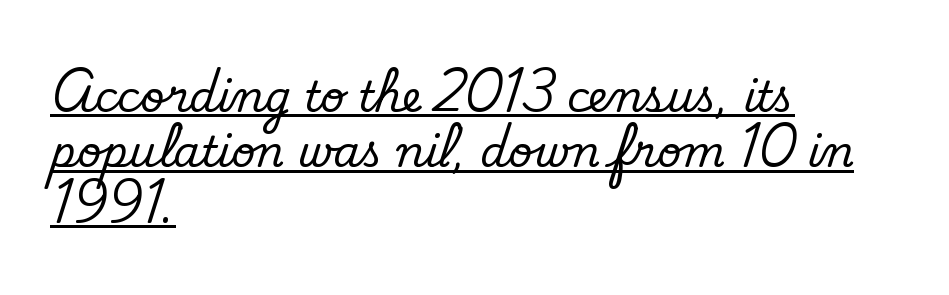
{"serif": "no", "bold": "no", "weight": "regular", "width": "normal", "stroke_contrast": "low", "x_height": "small", "monospaced": "no", "underline": "yes", "align": "left", "line_spacing": "normal", "line_spacing_ratio": 1.32, "letter_spacing": "normal", "letter_spacing_em": 0.0, "glyph_px": 42}
